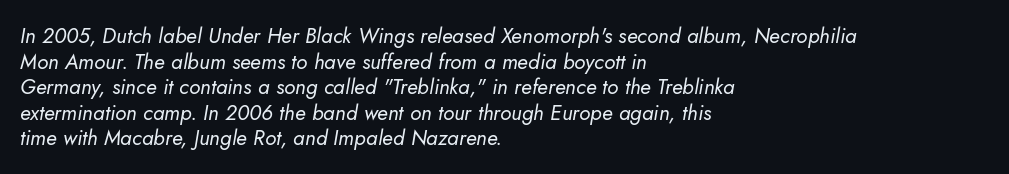
The image shows 21 px text type, italic (leaning right); set left-aligned, line spacing 1.22x, normal letter spacing, not underlined.
